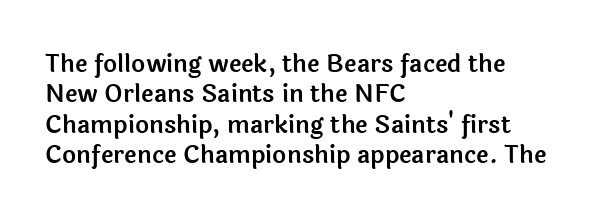
Q: Is the text italic (slanted)? A: No, it is upright.
Q: Is the text underlined? A: No.
Q: How is the paragraph aligned? A: Left-aligned.
Q: Is the spacing between letters normal or unusually wide? A: Normal.
Q: Is the spacing between lines tight, normal or loose? A: Normal.
